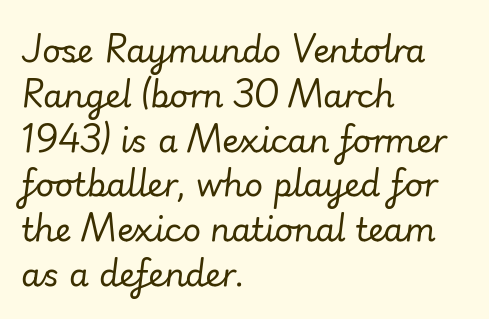
{"italic": "yes", "lean": "right", "slant_degrees": 7, "bold": "no", "weight": "regular", "width": "normal", "stroke_contrast": "low", "x_height": "small", "monospaced": "no", "underline": "no", "align": "left", "line_spacing": "normal", "line_spacing_ratio": 1.4, "letter_spacing": "normal", "letter_spacing_em": 0.0, "glyph_px": 32}
